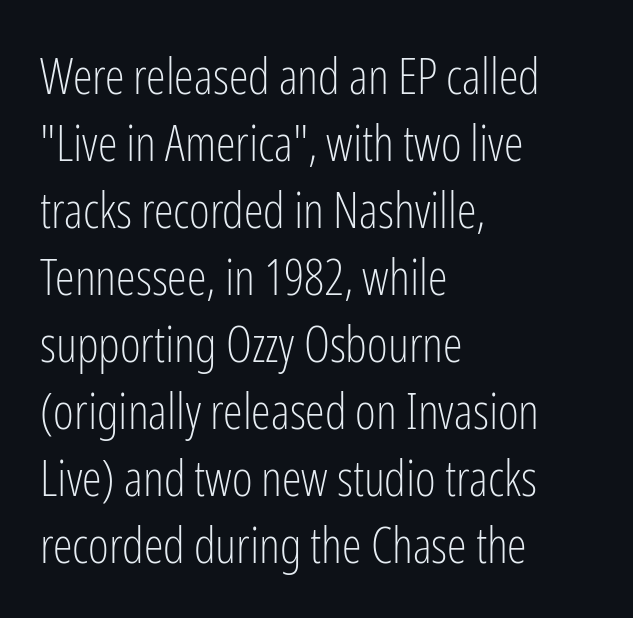
{"serif": "no", "italic": "no", "bold": "no", "weight": "light", "width": "condensed", "stroke_contrast": "low", "x_height": "medium", "monospaced": "no", "underline": "no", "align": "left", "line_spacing": "normal", "line_spacing_ratio": 1.34, "letter_spacing": "normal", "letter_spacing_em": 0.0, "glyph_px": 50}
